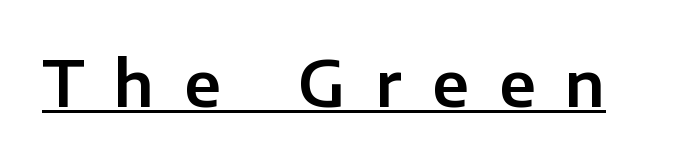
The image shows 63 px sans-serif type, upright; set unusually wide letter spacing (+0.48 em), underlined; low stroke contrast and a medium x-height.
